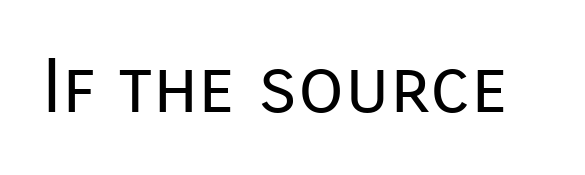
{"serif": "no", "italic": "no", "bold": "no", "weight": "regular", "width": "normal", "stroke_contrast": "low", "x_height": "medium", "monospaced": "no", "underline": "no", "letter_spacing": "normal", "letter_spacing_em": 0.0, "glyph_px": 75}
